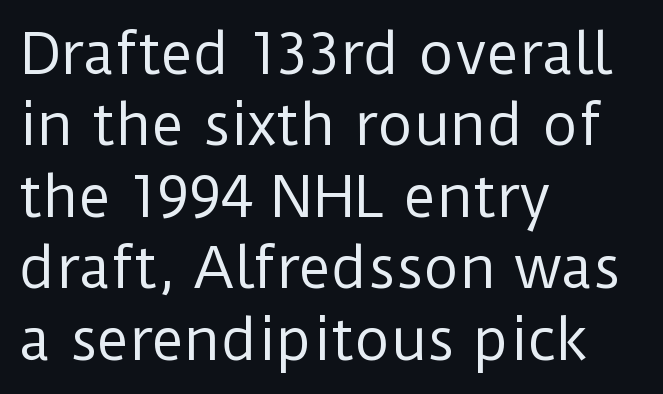
{"serif": "no", "italic": "no", "bold": "no", "weight": "regular", "width": "normal", "stroke_contrast": "low", "x_height": "medium", "monospaced": "no", "underline": "no", "align": "left", "line_spacing": "normal", "line_spacing_ratio": 1.3, "letter_spacing": "normal", "letter_spacing_em": 0.0, "glyph_px": 55}
